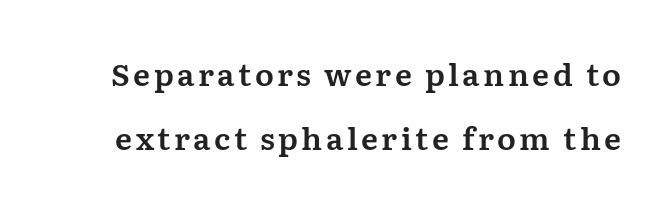
The letters stand straight up with perfectly vertical stems. Check under the words: just untouched page. The typeface chosen for these lines features serifs. Note the varied advance widths — an 'i' is clearly narrower than an 'm'.
